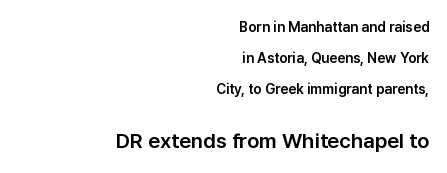
Q: Is the text italic (slanted)? A: No, it is upright.
Q: Is the text underlined? A: No.
Q: How is the paragraph aligned? A: Right-aligned.
Q: Is the spacing between letters normal or unusually wide? A: Normal.
Q: Is the spacing between lines tight, normal or loose? A: Loose.
Q: Which block of text is set in a larger size, the first (top) or the second (bottom)? A: The second (bottom) one.
